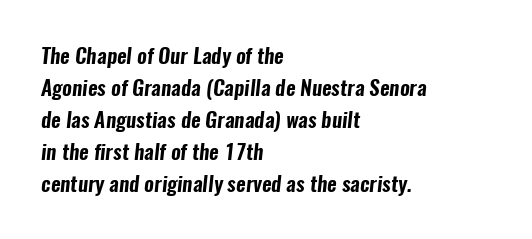
The image shows 21 px text type; set left-aligned, normal line spacing (1.52x), normal letter spacing, not underlined.
